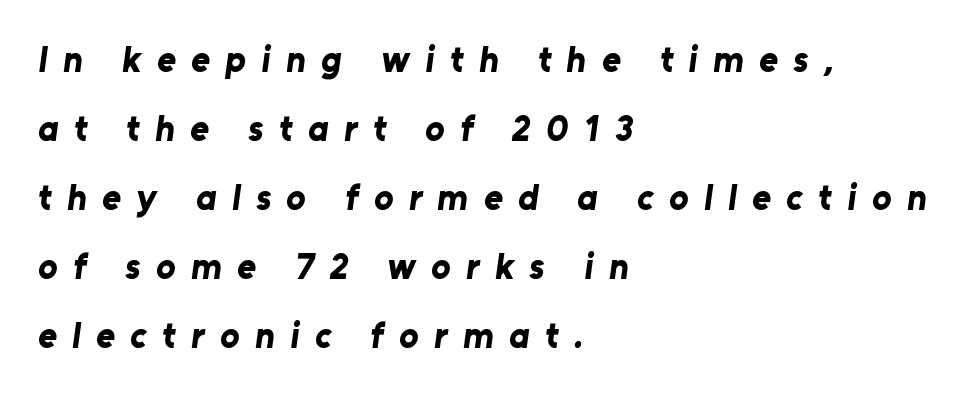
{"serif": "no", "bold": "yes", "weight": "bold", "width": "normal", "stroke_contrast": "low", "x_height": "medium", "monospaced": "no", "underline": "no", "align": "left", "line_spacing": "loose", "line_spacing_ratio": 1.92, "letter_spacing": "wide", "letter_spacing_em": 0.43, "glyph_px": 36}
